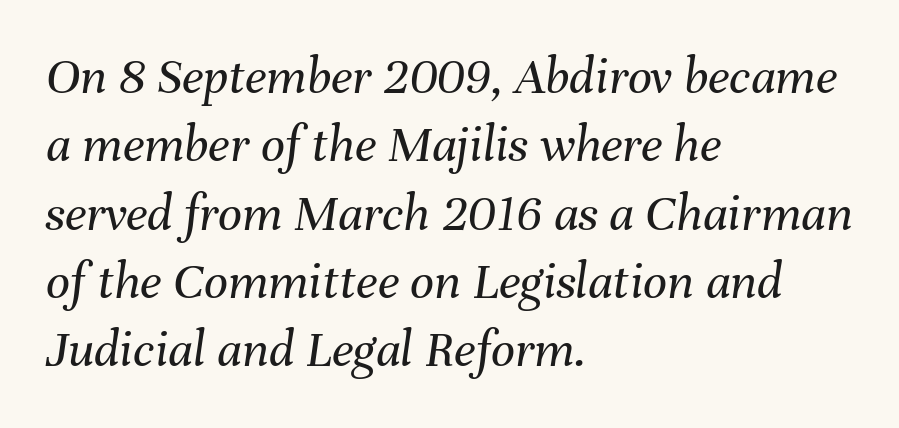
The image shows 53 px regular-weight type, italic (leaning right); set left-aligned, normal line spacing (1.29x), normal letter spacing, not underlined; medium stroke contrast and a medium x-height.
